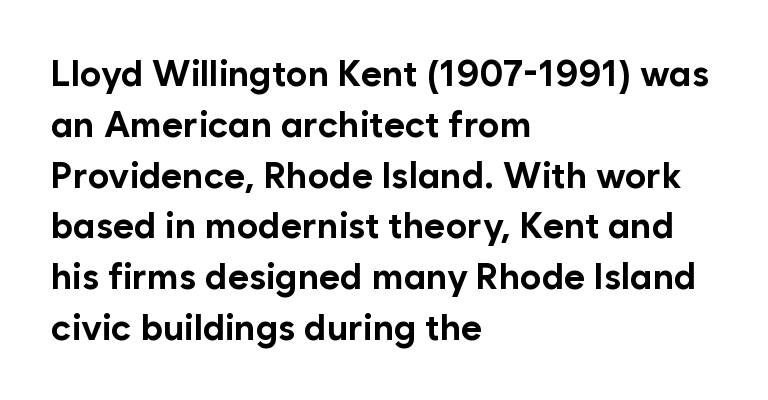
Look at the bottom of the vertical strokes: they stop flat, with no serifs. Rendered with straight, roman letterforms. The gap between lines stays unmarked. What weight is shown? A full bold with thick strokes. Summary of vertical rhythm: regular, with standard interline spacing. Spacing verdict: proportional, widths tailored to each character.
